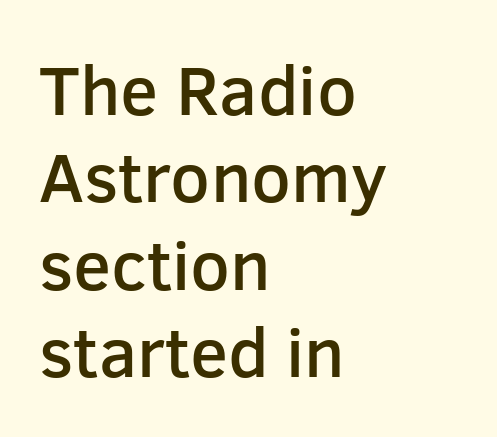
The image shows 70 px semibold sans-serif type, upright; set left-aligned, normal line spacing (1.25x), normal letter spacing, not underlined; low stroke contrast and a medium x-height.
